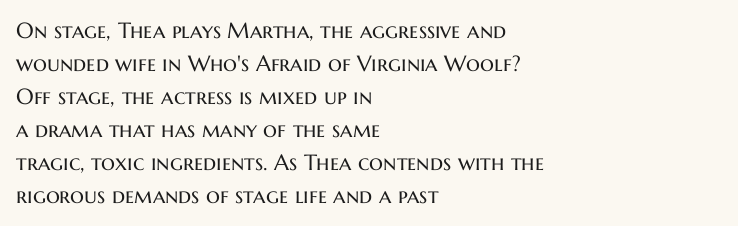
In terms of leading, this rendering sits right in the middle. Quick note: not italic, upright. Stems here are at most as thick as an everyday book face. Letter spacing: default.
